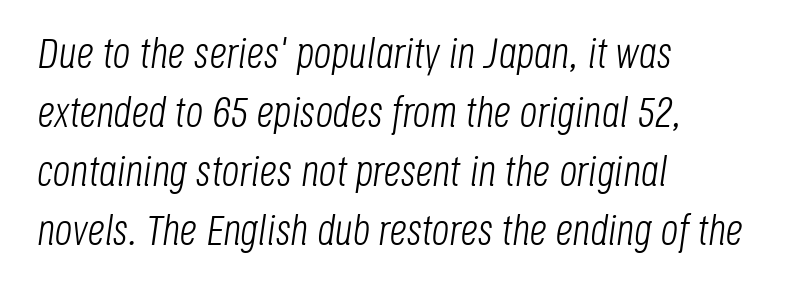
{"italic": "yes", "lean": "right", "slant_degrees": 8, "bold": "no", "weight": "light", "width": "condensed", "stroke_contrast": "low", "x_height": "large", "monospaced": "no", "underline": "no", "align": "left", "line_spacing": "normal", "line_spacing_ratio": 1.37, "letter_spacing": "normal", "letter_spacing_em": 0.0, "glyph_px": 43}
